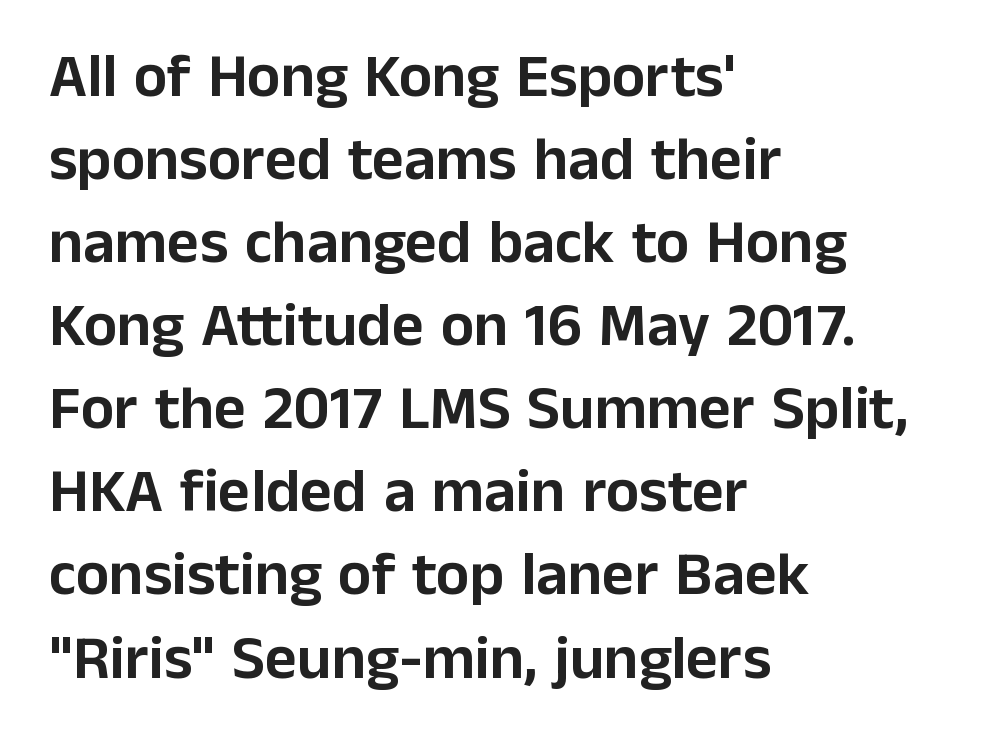
{"serif": "no", "italic": "no", "width": "normal", "stroke_contrast": "low", "x_height": "medium", "monospaced": "no", "underline": "no", "align": "left", "line_spacing": "normal", "line_spacing_ratio": 1.34, "letter_spacing": "normal", "letter_spacing_em": 0.0, "glyph_px": 62}
